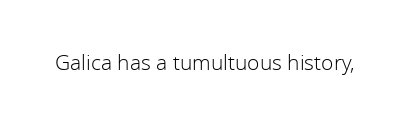
{"italic": "no", "bold": "no", "underline": "no", "letter_spacing": "normal", "letter_spacing_em": 0.0, "glyph_px": 21}
